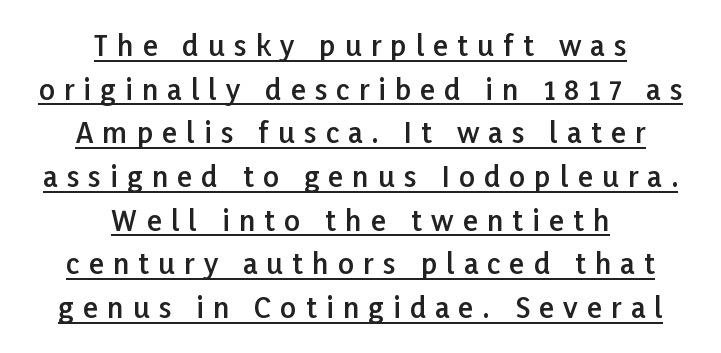
The image shows 28 px semibold sans-serif type, upright; set centered, normal line spacing (1.56x), unusually wide letter spacing (+0.33 em), underlined; low stroke contrast and a medium x-height.
